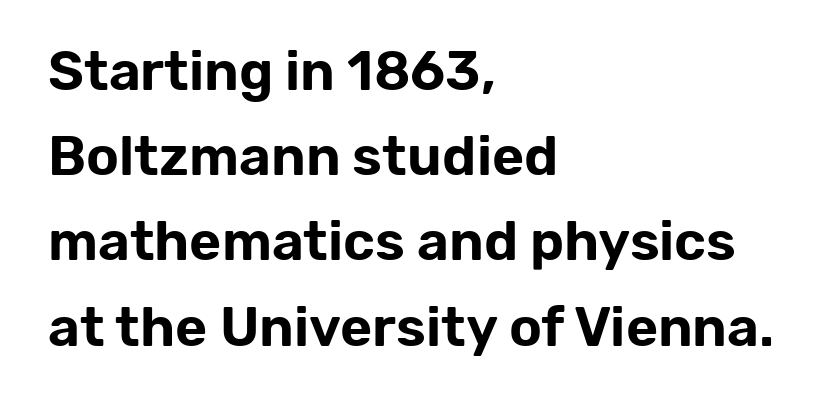
Q: Is the text italic (slanted)? A: No, it is upright.
Q: Is the typeface a serif or a sans-serif typeface? A: Sans-serif.
Q: Is the text underlined? A: No.
Q: How is the paragraph aligned? A: Left-aligned.
Q: Is the spacing between letters normal or unusually wide? A: Normal.
Q: Is the spacing between lines tight, normal or loose? A: Normal.
Q: Width (condensed, normal, or wide)? A: Normal.
Q: Stroke contrast? A: Low.
Q: x-height? A: Medium.
Q: Monospaced? A: No.
